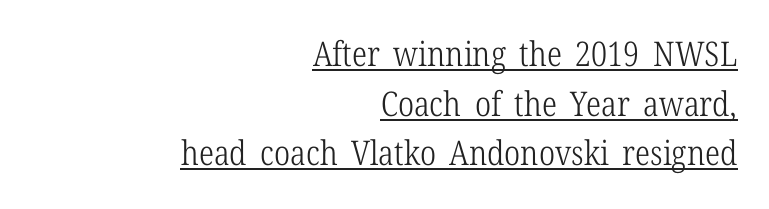
{"serif": "yes", "italic": "no", "bold": "no", "weight": "light", "width": "condensed", "stroke_contrast": "low", "x_height": "medium", "monospaced": "no", "underline": "yes", "align": "right", "line_spacing": "normal", "line_spacing_ratio": 1.46, "letter_spacing": "normal", "letter_spacing_em": 0.0, "glyph_px": 34}
